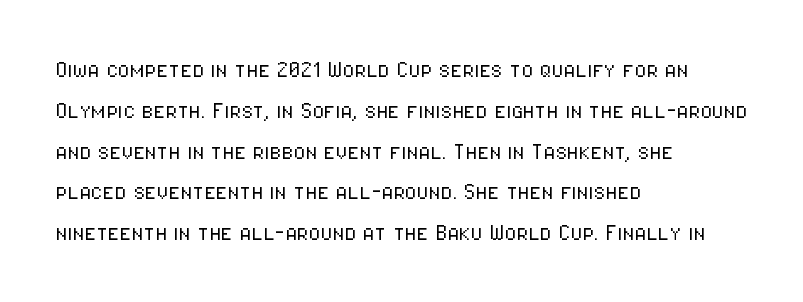
Q: Is the text bold? A: No.
Q: Is the text italic (slanted)? A: No, it is upright.
Q: Is the text underlined? A: No.
Q: How is the paragraph aligned? A: Left-aligned.
Q: Is the spacing between letters normal or unusually wide? A: Normal.
Q: Is the spacing between lines tight, normal or loose? A: Normal.
